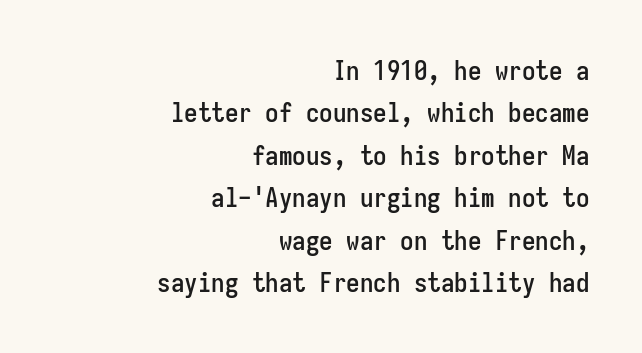
The image shows 27 px text type, upright; set right-aligned, normal line spacing (1.57x), normal letter spacing, not underlined.
